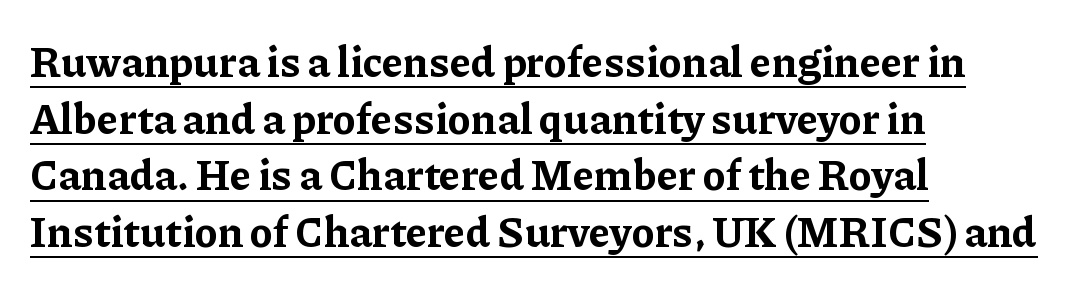
Q: Is the text bold? A: Yes.
Q: Is the text italic (slanted)? A: No, it is upright.
Q: Is the typeface a serif or a sans-serif typeface? A: Serif.
Q: Is the text underlined? A: Yes.
Q: How is the paragraph aligned? A: Left-aligned.
Q: Is the spacing between letters normal or unusually wide? A: Normal.
Q: Is the spacing between lines tight, normal or loose? A: Normal.
Q: Width (condensed, normal, or wide)? A: Normal.
Q: Stroke contrast? A: Low.
Q: x-height? A: Medium.
Q: Monospaced? A: No.
